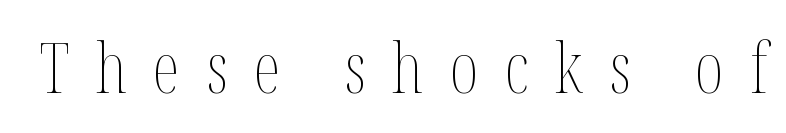
Q: Is the text bold? A: No.
Q: Is the text italic (slanted)? A: No, it is upright.
Q: Is the text underlined? A: No.
Q: Is the spacing between letters normal or unusually wide? A: Unusually wide.
Q: Width (condensed, normal, or wide)? A: Condensed.
Q: Stroke contrast? A: Medium.
Q: x-height? A: Medium.
Q: Monospaced? A: No.
